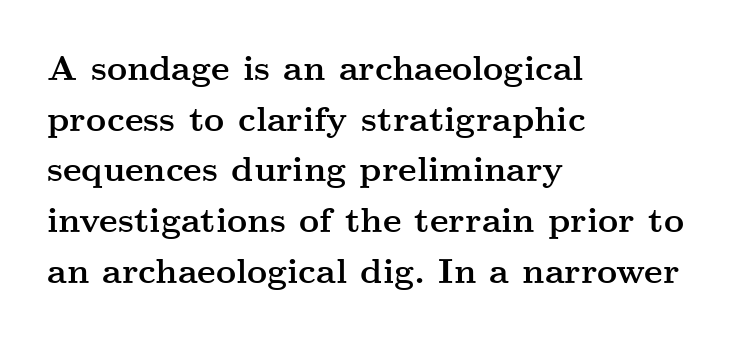
{"serif": "yes", "italic": "no", "bold": "yes", "weight": "semibold", "width": "wide", "stroke_contrast": "medium", "x_height": "small", "monospaced": "no", "underline": "no", "align": "left", "line_spacing": "normal", "line_spacing_ratio": 1.45, "letter_spacing": "normal", "letter_spacing_em": 0.0, "glyph_px": 35}
